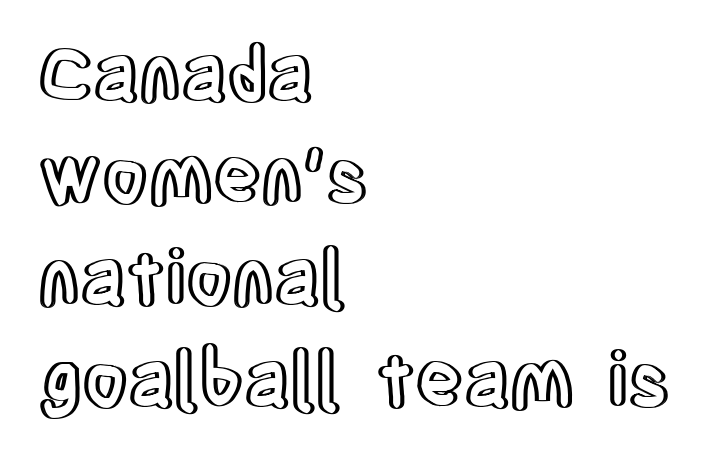
The image shows 74 px condensed type, upright; set left-aligned, normal line spacing (1.38x), normal letter spacing, not underlined; a large x-height.
